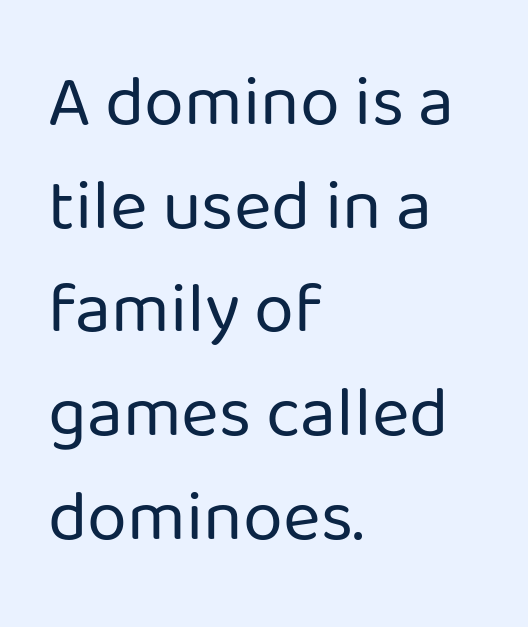
This sample uses an upright cut, with every glyph sitting square on the baseline. The weight tops out at a normal text grade. The passage shown is typed in a proportional face where columns would drift. One glance says typical: line gaps are just what's usual. A sans-serif font was chosen for this passage. Quick note: underline off.
